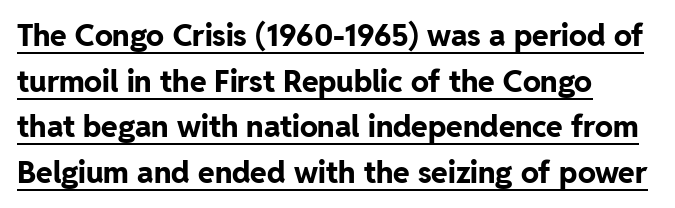
{"serif": "no", "italic": "no", "bold": "yes", "weight": "bold", "width": "normal", "stroke_contrast": "low", "x_height": "medium", "monospaced": "no", "underline": "yes", "align": "left", "line_spacing": "normal", "line_spacing_ratio": 1.52, "letter_spacing": "normal", "letter_spacing_em": 0.0, "glyph_px": 30}
